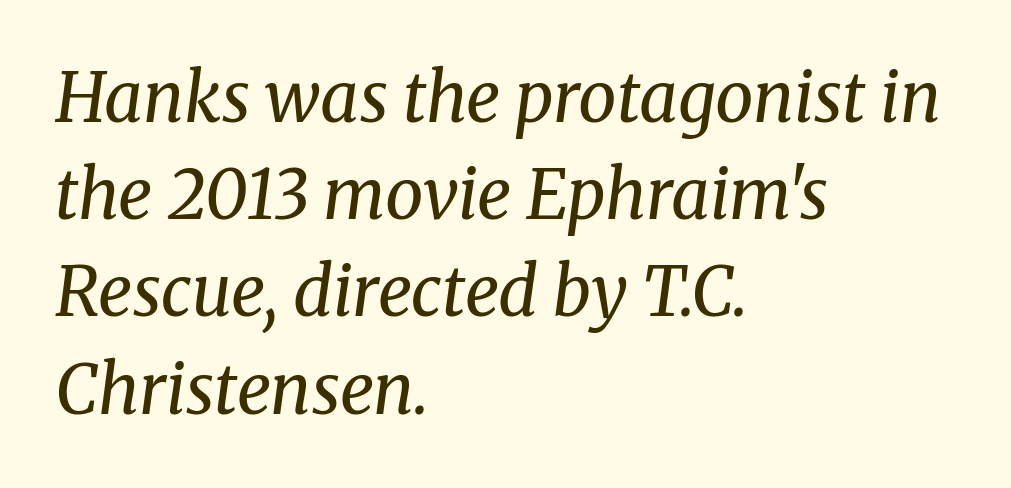
Q: Is the text bold? A: No.
Q: Is the text italic (slanted)? A: Yes, it leans right by about 8 degrees.
Q: Is the typeface a serif or a sans-serif typeface? A: Serif.
Q: Is the text underlined? A: No.
Q: How is the paragraph aligned? A: Left-aligned.
Q: Is the spacing between letters normal or unusually wide? A: Normal.
Q: Is the spacing between lines tight, normal or loose? A: Normal.
Q: Width (condensed, normal, or wide)? A: Normal.
Q: Stroke contrast? A: Medium.
Q: x-height? A: Medium.
Q: Monospaced? A: No.
